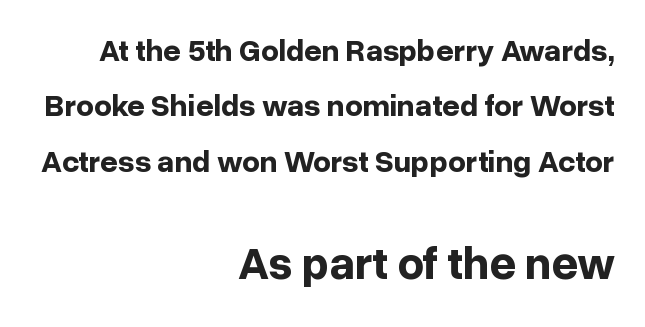
The image shows 46 px bold sans-serif type, upright; set right-aligned, line spacing 1.79x, normal letter spacing, not underlined; the second (bottom) block is 1.48x larger; low stroke contrast and a medium x-height.
